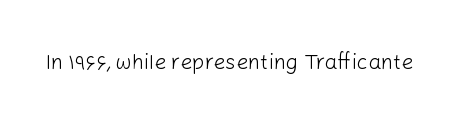
The passage shown is not underscored anywhere. The font's upright variant was chosen for this text. Stems here are at most as thick as an everyday book face. Observe the ordinary spacing: letters are neighbours, not strangers.
